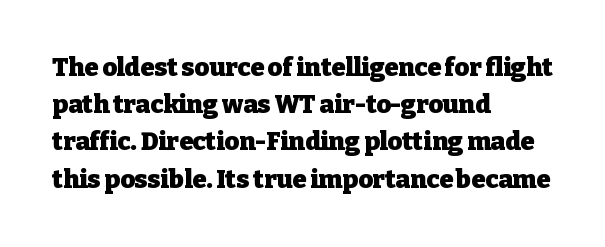
{"italic": "no", "bold": "yes", "underline": "no", "align": "left", "line_spacing": "normal", "line_spacing_ratio": 1.49, "letter_spacing": "normal", "letter_spacing_em": 0.0, "glyph_px": 25}
